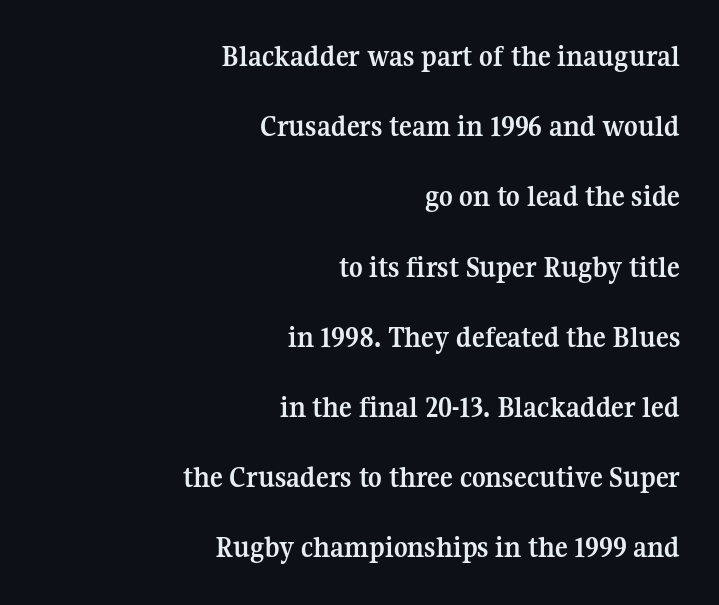
The image shows 30 px semibold serif type, upright; set right-aligned, loose line spacing (2.34x), normal letter spacing, not underlined; medium stroke contrast and a medium x-height.
